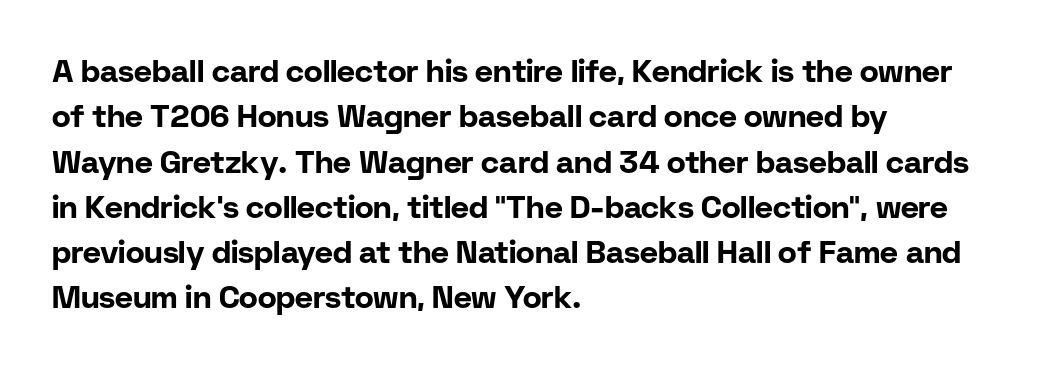
The image shows 31 px bold sans-serif type, upright; set left-aligned, normal line spacing (1.46x), normal letter spacing, not underlined; low stroke contrast and a medium x-height.
